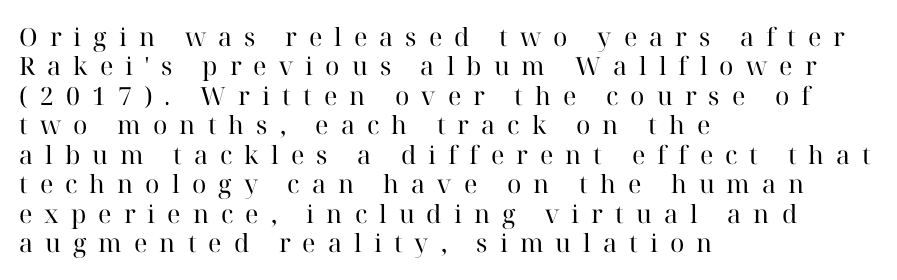
These lines were composed using upright roman letters. Glance below the letters and you will spot only blank space. The paragraph has a hard left edge and a soft right edge. This is not heavy type; no bold has been used. Loose tracking; the words dissolve into strings of separated letters.
